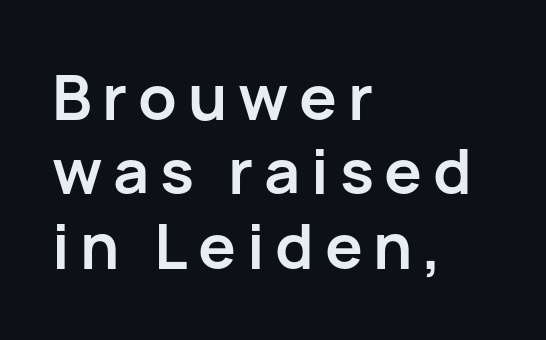
Every stem runs plumb, perpendicular to the baseline. Is this a sans? Yes — the strokes have no serifs. The lines are quadded left. The letters advance in unequal steps, a hallmark of proportional type. The string is rendered with underlining switched off. Does the weight exceed regular? Yes, all the way to bold.
